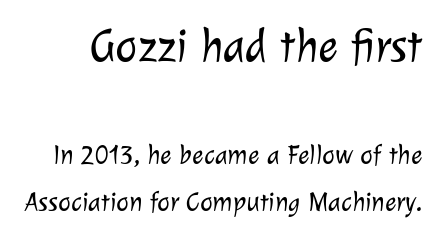
Observe the absence of serifs on each vertical stroke in this sample. You could call the tracking neutral — neither tight nor loose. The strip under each line holds only bare page. Looks like regular typesetting: each glyph gets only the width it needs.
